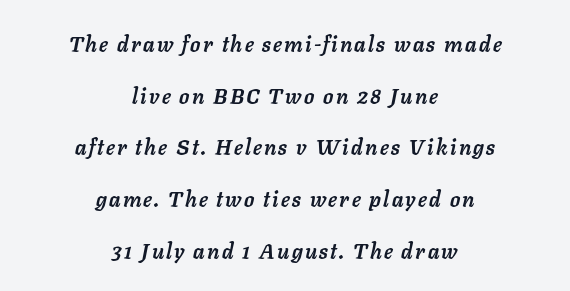
The image shows 21 px bold type, italic (leaning right); set centered, loose line spacing (2.46x), not underlined.
